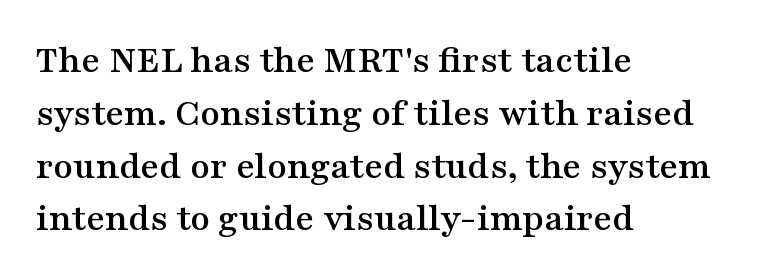
Reading down the block, your eye returns to a fixed left position each line. Reading down the column, the eye jumps a familiar distance to each next line. These lines keep a tight, regular rhythm from letter to letter. The specimen omits any rule beneath the text block's lines. Varying glyph widths throughout — classic text-font behaviour. Observe the serifs anchoring each vertical stroke in this sample.
